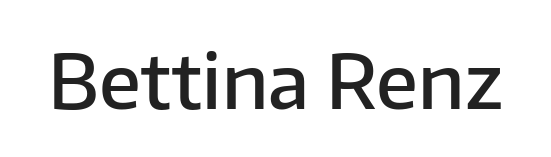
The image shows 75 px semibold sans-serif type, upright; set normal letter spacing, not underlined; low stroke contrast and a medium x-height.
